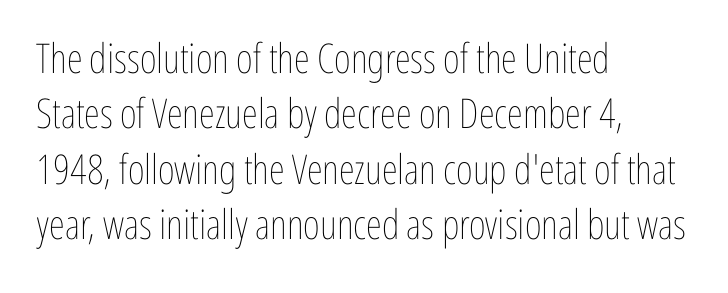
The image shows 41 px thin, condensed type, upright; set left-aligned, normal line spacing (1.35x), normal letter spacing, not underlined; low stroke contrast and a medium x-height.
